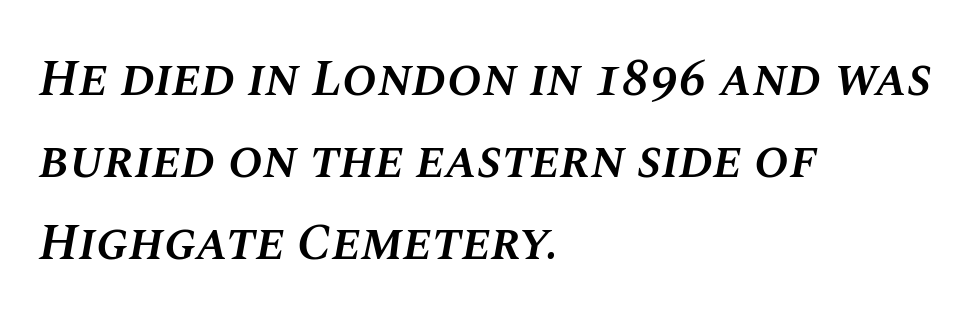
{"italic": "yes", "lean": "right", "slant_degrees": 10, "bold": "semi", "weight": "semibold", "width": "normal", "stroke_contrast": "medium", "x_height": "large", "monospaced": "no", "underline": "no", "align": "left", "line_spacing": "normal", "line_spacing_ratio": 1.58, "letter_spacing": "normal", "letter_spacing_em": 0.0, "glyph_px": 52}
